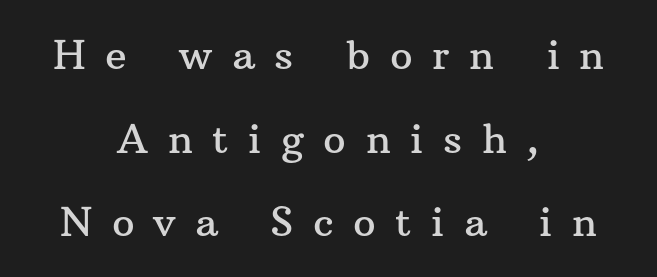
{"serif": "yes", "italic": "no", "width": "normal", "stroke_contrast": "medium", "x_height": "medium", "monospaced": "no", "underline": "no", "align": "center", "line_spacing": "loose", "line_spacing_ratio": 2.09, "letter_spacing": "wide", "letter_spacing_em": 0.49, "glyph_px": 40}
